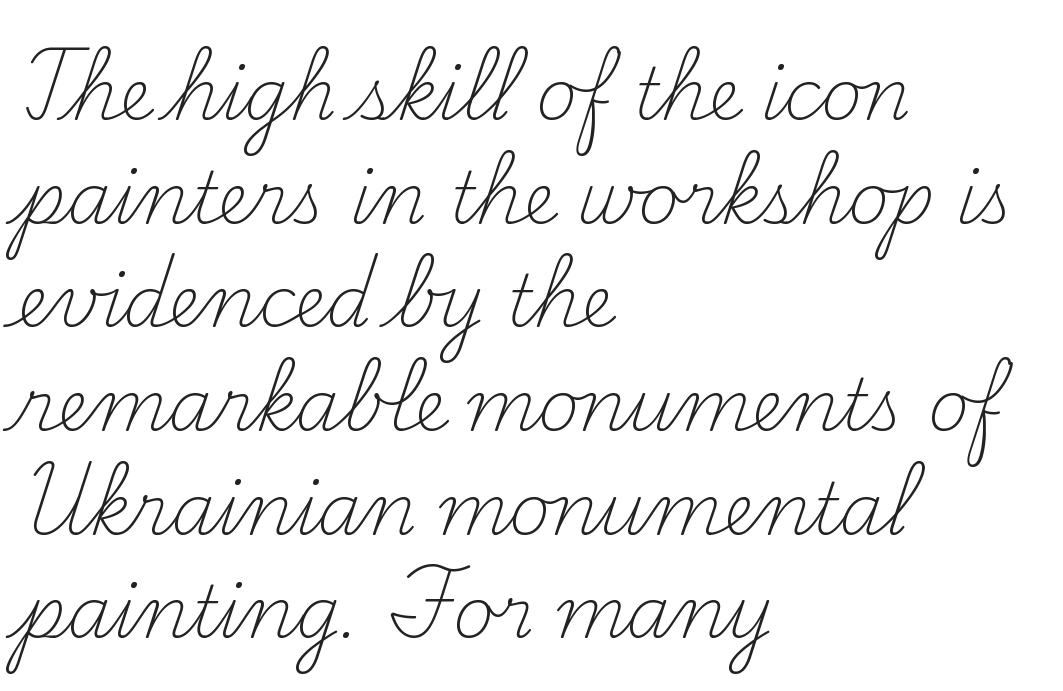
Q: Is the text bold? A: No.
Q: Is the text italic (slanted)? A: Yes.
Q: Is the text underlined? A: No.
Q: How is the paragraph aligned? A: Left-aligned.
Q: Is the spacing between letters normal or unusually wide? A: Normal.
Q: Is the spacing between lines tight, normal or loose? A: Normal.
Q: Width (condensed, normal, or wide)? A: Normal.
Q: Stroke contrast? A: Medium.
Q: x-height? A: Small.
Q: Monospaced? A: No.
